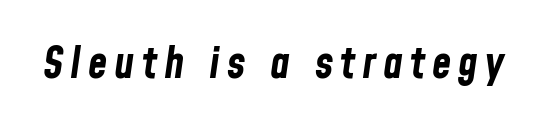
Q: Is the text bold? A: Yes.
Q: Is the text italic (slanted)? A: Yes, it leans right by about 8 degrees.
Q: Is the text underlined? A: No.
Q: Width (condensed, normal, or wide)? A: Condensed.
Q: Stroke contrast? A: Low.
Q: x-height? A: Medium.
Q: Monospaced? A: No.
